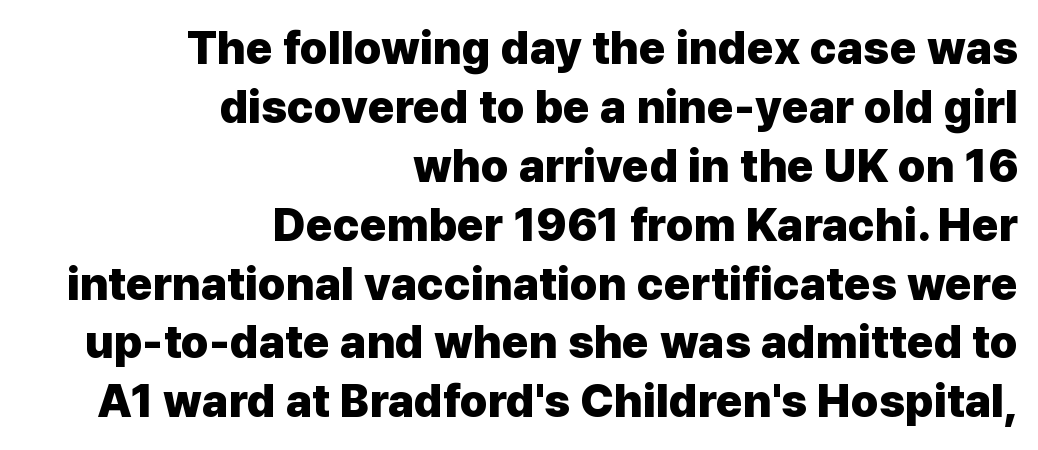
Are there feet on the stems? There aren't — it's a sans. Vertical strokes here are truly vertical. Alignment: flush right. The passage shown is typed in a proportional face where columns would drift. The space beneath each line is pristine and unruled.
